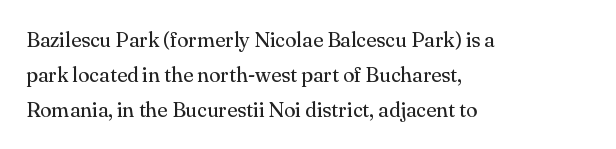
Which margin do the lines hug? The left one — the right edge is uneven. Does the lettering tilt? It doesn't — this is upright. The space directly below the letters is spotless. Horizontal bands of white between lines are of average thickness. The face looks like a standard text weight, possibly lighter.
